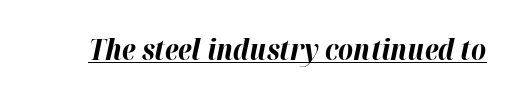
The image shows 29 px bold type, italic (leaning right); set normal letter spacing, underlined; high stroke contrast and a medium x-height.
